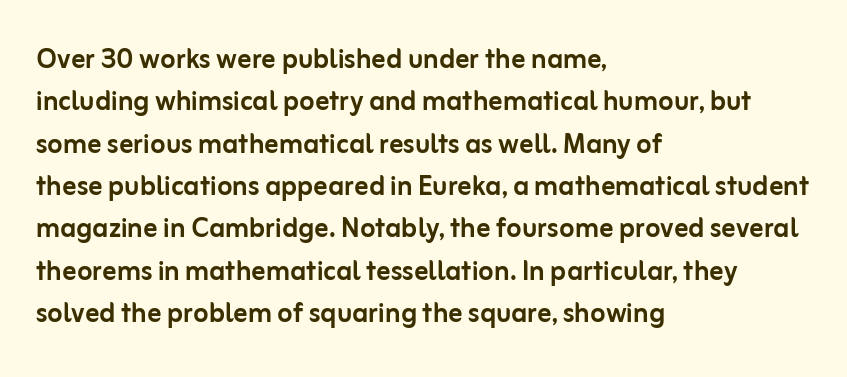
Q: Is the text italic (slanted)? A: No, it is upright.
Q: Is the typeface a serif or a sans-serif typeface? A: Sans-serif.
Q: Is the text underlined? A: No.
Q: How is the paragraph aligned? A: Left-aligned.
Q: Is the spacing between letters normal or unusually wide? A: Normal.
Q: Width (condensed, normal, or wide)? A: Normal.
Q: Stroke contrast? A: Low.
Q: x-height? A: Medium.
Q: Monospaced? A: No.
